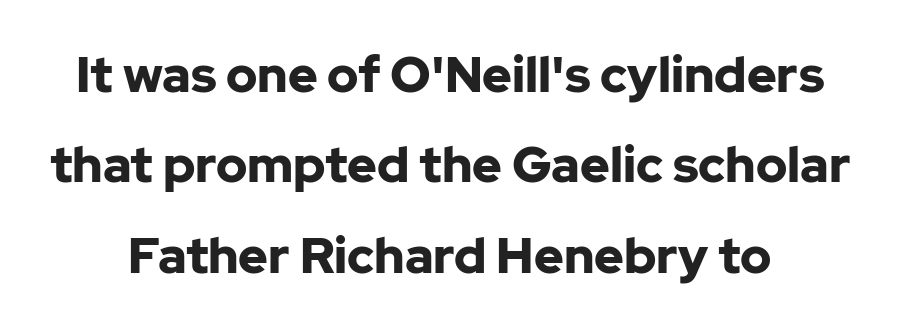
It's the straight-up-and-down kind of type. These lines stack symmetrically, like a column narrowing and widening about its center. What stands out about the letter spacing? Nothing — it is the standard amount. Rule under the text: the space is simply empty.
